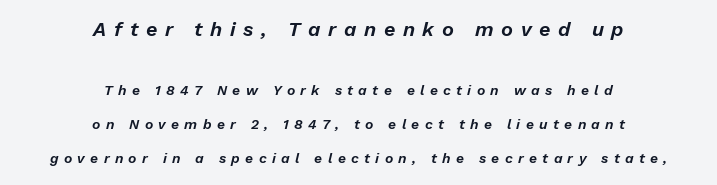
When letters slant like this, we call the style italic. Compared with a flush-left layout, this one balances lines on the center instead. Compare the two chunks: the upper has the greater cap height. The area under the type is left untouched. Inter-character spacing is expanded well beyond the font's built-in metrics. The block of text is sparse from top to bottom, with ample space between rows.
